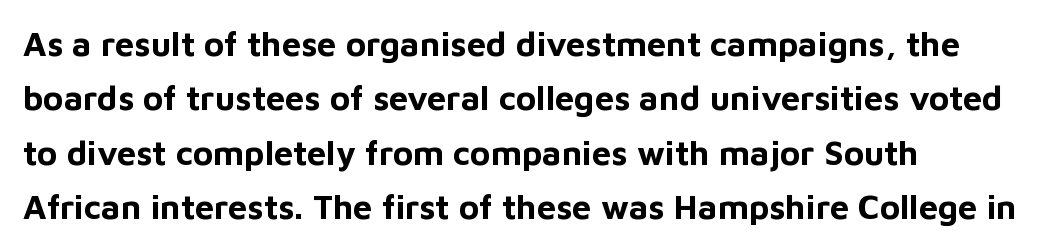
{"serif": "no", "italic": "no", "bold": "yes", "weight": "bold", "width": "normal", "stroke_contrast": "low", "x_height": "medium", "monospaced": "no", "underline": "no", "align": "left", "line_spacing": "normal", "line_spacing_ratio": 1.6, "letter_spacing": "normal", "letter_spacing_em": 0.0, "glyph_px": 34}
